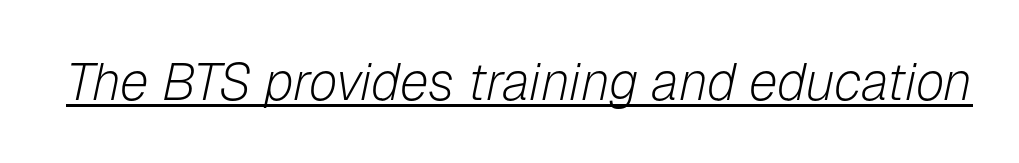
{"italic": "yes", "lean": "right", "slant_degrees": 12, "bold": "no", "weight": "light", "width": "normal", "stroke_contrast": "low", "x_height": "medium", "monospaced": "no", "underline": "yes", "letter_spacing": "normal", "letter_spacing_em": 0.0, "glyph_px": 52}
